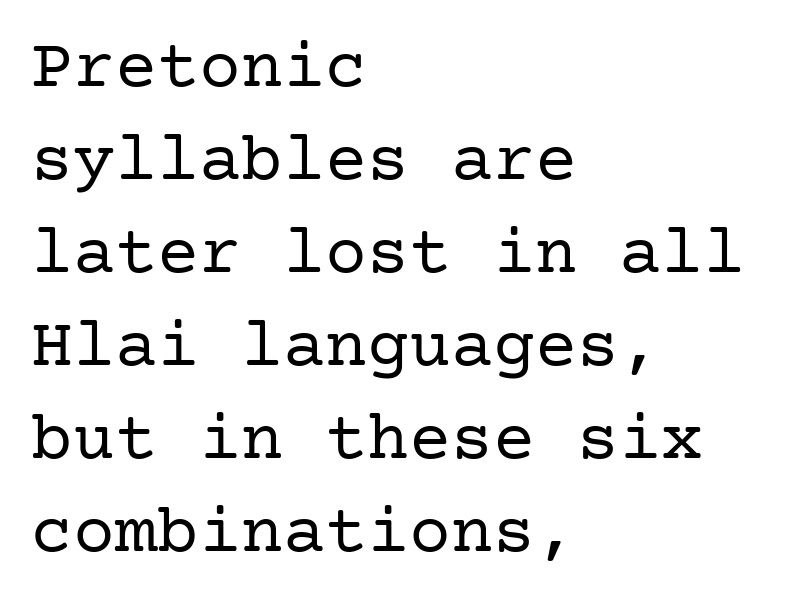
The image shows 70 px regular-weight serif type, upright; set left-aligned, normal line spacing (1.33x), normal letter spacing, not underlined; low stroke contrast and a medium x-height.
